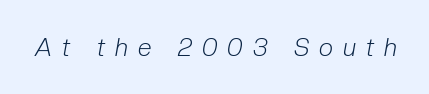
{"italic": "yes", "lean": "right", "slant_degrees": 10, "bold": "no", "underline": "no", "letter_spacing": "wide", "letter_spacing_em": 0.41, "glyph_px": 25}
